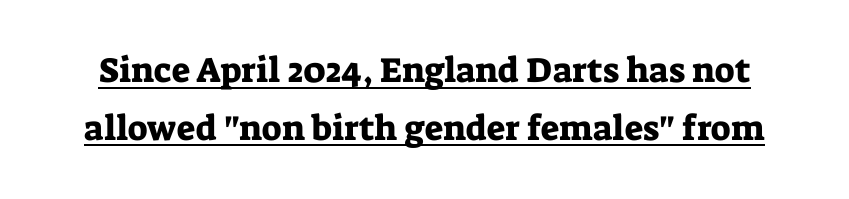
Q: Is the text italic (slanted)? A: No, it is upright.
Q: Is the typeface a serif or a sans-serif typeface? A: Serif.
Q: Is the text underlined? A: Yes.
Q: Is the spacing between letters normal or unusually wide? A: Normal.
Q: Is the spacing between lines tight, normal or loose? A: Normal.
Q: Width (condensed, normal, or wide)? A: Normal.
Q: Stroke contrast? A: Low.
Q: x-height? A: Medium.
Q: Monospaced? A: No.
